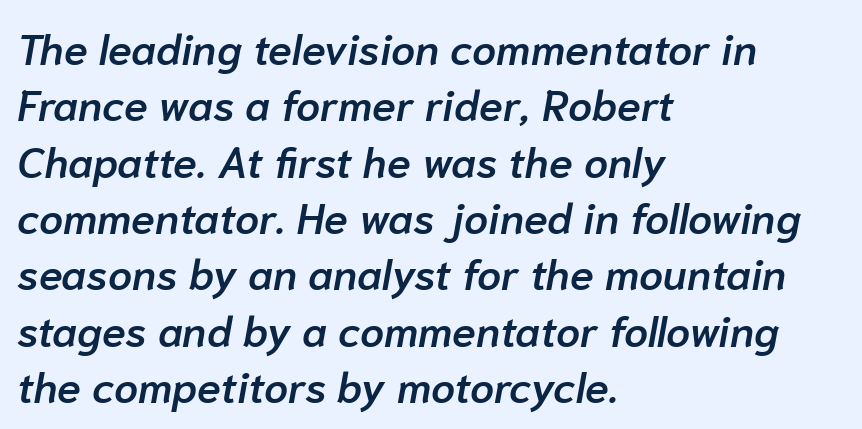
The image shows 43 px semibold type, italic (leaning right); set left-aligned, normal line spacing (1.31x), normal letter spacing, not underlined; low stroke contrast and a medium x-height.
